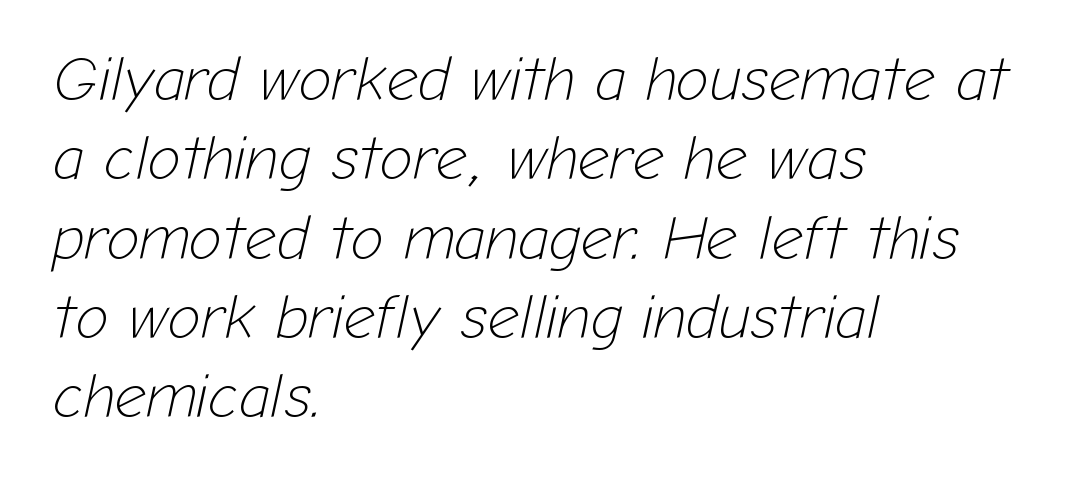
The passage shown stacks its lines at a standard gap. There's an unmistakable incline to the writing here. Each letter keeps its own natural width here, so spacing adapts to shape. The string is rendered with underlining switched off. Is this a heavy cut? Hardly; it is regular or lighter.
